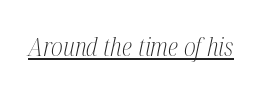
Q: Is the text bold? A: No.
Q: Is the text italic (slanted)? A: Yes, it leans right by about 12 degrees.
Q: Is the text underlined? A: Yes.
Q: Is the spacing between letters normal or unusually wide? A: Normal.
